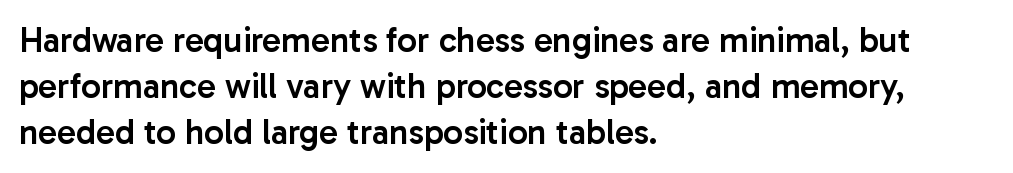
Which margin do the lines hug? The left one — the right edge is uneven. The passage shown has conventional tracking throughout. The letters stand straight up with perfectly vertical stems. As a designer I'd log this as weight 600, semibold. Spacing verdict: proportional, widths tailored to each character. The rows are spaced the way most documents space them.
